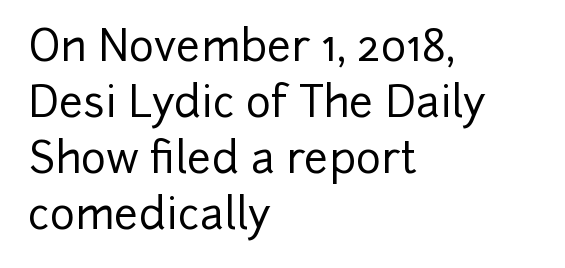
Q: Is the text italic (slanted)? A: No, it is upright.
Q: Is the typeface a serif or a sans-serif typeface? A: Sans-serif.
Q: Is the text underlined? A: No.
Q: How is the paragraph aligned? A: Left-aligned.
Q: Is the spacing between letters normal or unusually wide? A: Normal.
Q: Is the spacing between lines tight, normal or loose? A: Normal.
Q: Width (condensed, normal, or wide)? A: Normal.
Q: Stroke contrast? A: Low.
Q: x-height? A: Medium.
Q: Monospaced? A: No.
